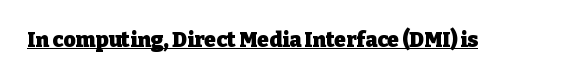
{"italic": "no", "bold": "yes", "underline": "yes", "letter_spacing": "normal", "letter_spacing_em": 0.0, "glyph_px": 21}
